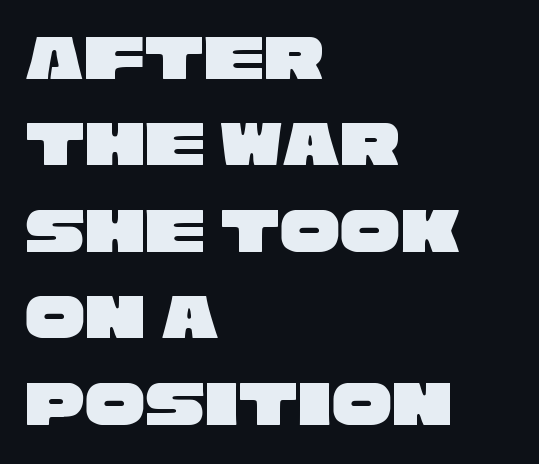
The image shows 67 px wide sans-serif type; set left-aligned, normal line spacing (1.29x), normal letter spacing, not underlined; low stroke contrast and a large x-height.
